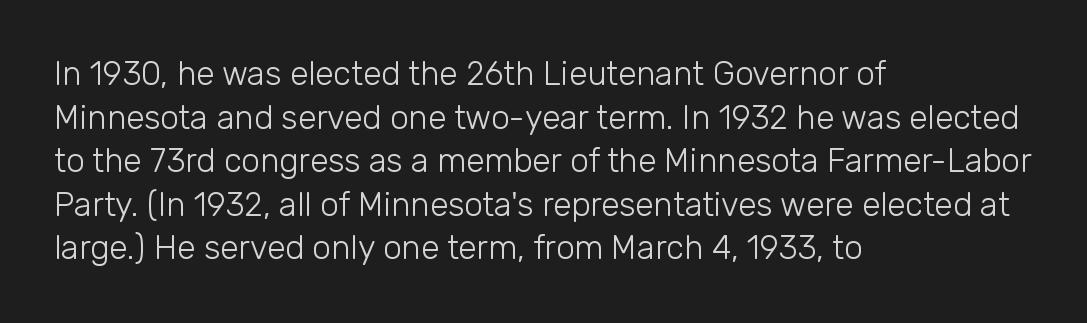
Beneath every word, the page is bare. Successive baselines arrive at the customary interval. Think of a printed novel: that variable character pitch is what you see here. Line beginnings align vertically; line endings do not. A sans-serif font was chosen for this passage. No italicization has been applied; the sample stays upright.
